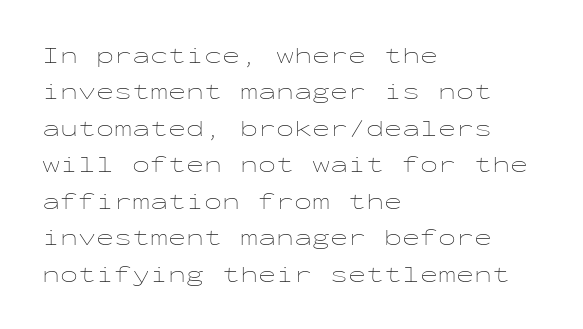
The image shows 24 px text type, upright; set left-aligned, normal line spacing (1.52x), normal letter spacing, not underlined.
